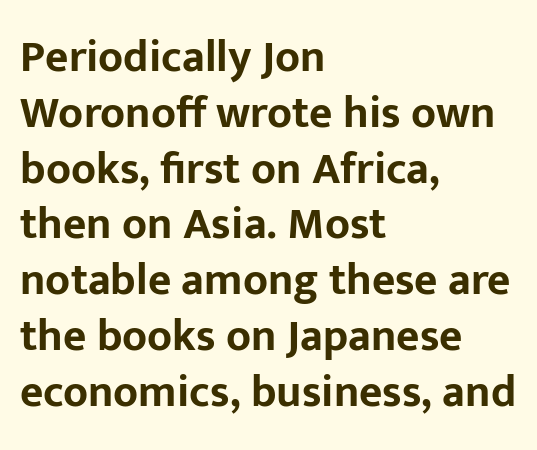
The letters stand straight up with perfectly vertical stems. Looks like regular typesetting: each glyph gets only the width it needs. Nobody drew a line under any word here. Line beginnings align vertically; line endings do not. A dark, heavy texture on the line: the type is bold.
